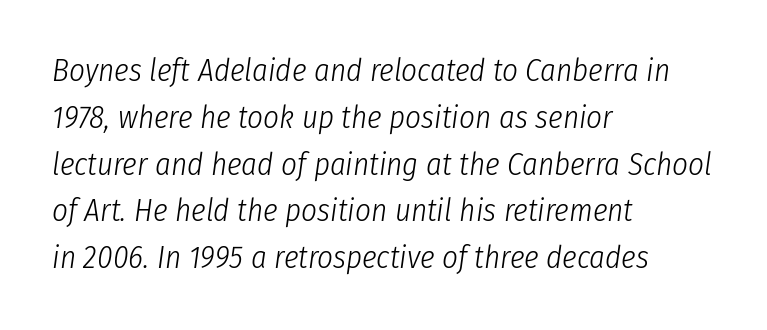
Whoever set this chose a conventional vertical rhythm. A classic flush-left, rag-right setting is used for this passage. Character widths vary here, with narrow letters taking less room than wide ones. Summary of weight: not heavy and not bold. Decoration check: the copy has no underline.
